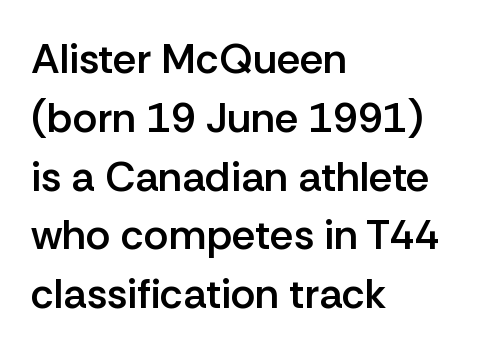
Q: Is the text bold? A: Semi-bold.
Q: Is the text italic (slanted)? A: No, it is upright.
Q: Is the typeface a serif or a sans-serif typeface? A: Sans-serif.
Q: Is the text underlined? A: No.
Q: How is the paragraph aligned? A: Left-aligned.
Q: Is the spacing between letters normal or unusually wide? A: Normal.
Q: Is the spacing between lines tight, normal or loose? A: Normal.
Q: Width (condensed, normal, or wide)? A: Normal.
Q: Stroke contrast? A: Low.
Q: x-height? A: Medium.
Q: Monospaced? A: No.
